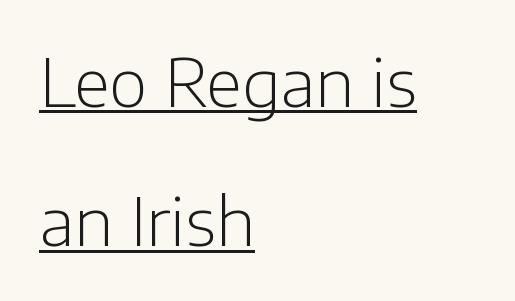
The image shows 66 px light sans-serif type, upright; set left-aligned, loose line spacing (2.11x), normal letter spacing, underlined; low stroke contrast and a medium x-height.
